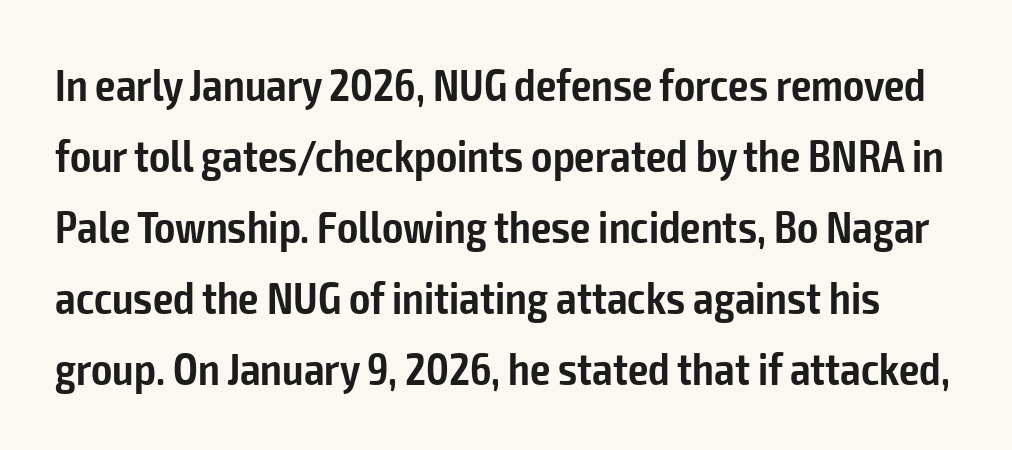
{"serif": "no", "italic": "no", "bold": "semi", "weight": "semibold", "width": "condensed", "stroke_contrast": "low", "x_height": "medium", "monospaced": "no", "underline": "no", "line_spacing": "normal", "line_spacing_ratio": 1.58, "letter_spacing": "normal", "letter_spacing_em": 0.0, "glyph_px": 45}
